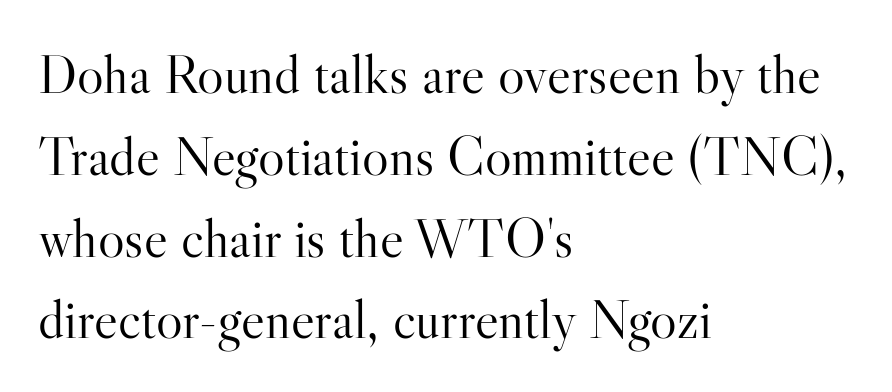
These lines were composed using upright roman letters. Line starts are locked; line ends wander. In terms of letterspacing, this is plain default setting. No word sits above an underline. What kind of face is this? One with serifs. The vertical gap from one line to the next is medium.
